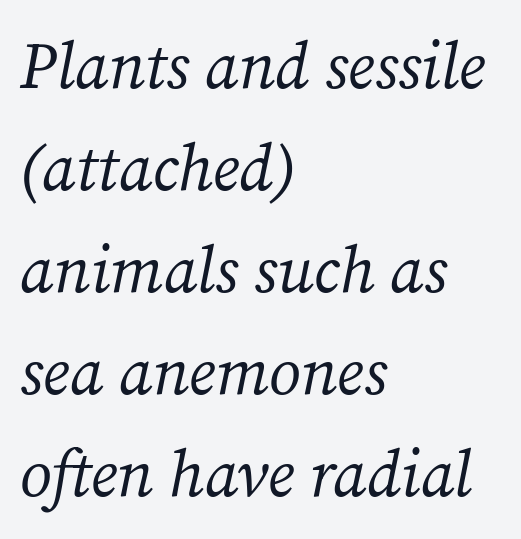
Q: Is the text bold? A: No.
Q: Is the text italic (slanted)? A: Yes, it leans right by about 12 degrees.
Q: Is the typeface a serif or a sans-serif typeface? A: Serif.
Q: Is the text underlined? A: No.
Q: How is the paragraph aligned? A: Left-aligned.
Q: Is the spacing between letters normal or unusually wide? A: Normal.
Q: Is the spacing between lines tight, normal or loose? A: Normal.
Q: Width (condensed, normal, or wide)? A: Normal.
Q: Stroke contrast? A: Medium.
Q: x-height? A: Medium.
Q: Monospaced? A: No.
